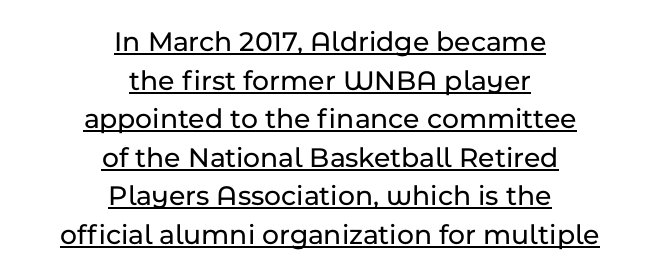
Designer's note — italics off, roman on. Compared with typical paragraphs, the rows here are spaced about the same. The lines in this sample share a center point and differ in where they start and stop. These lines are rendered in a variable-pitch font.
